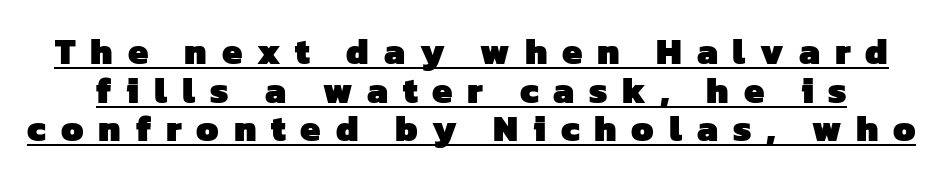
The image shows 36 px heavy sans-serif type; set tight line spacing (1.07x), unusually wide letter spacing (+0.41 em), underlined; low stroke contrast and a medium x-height.
